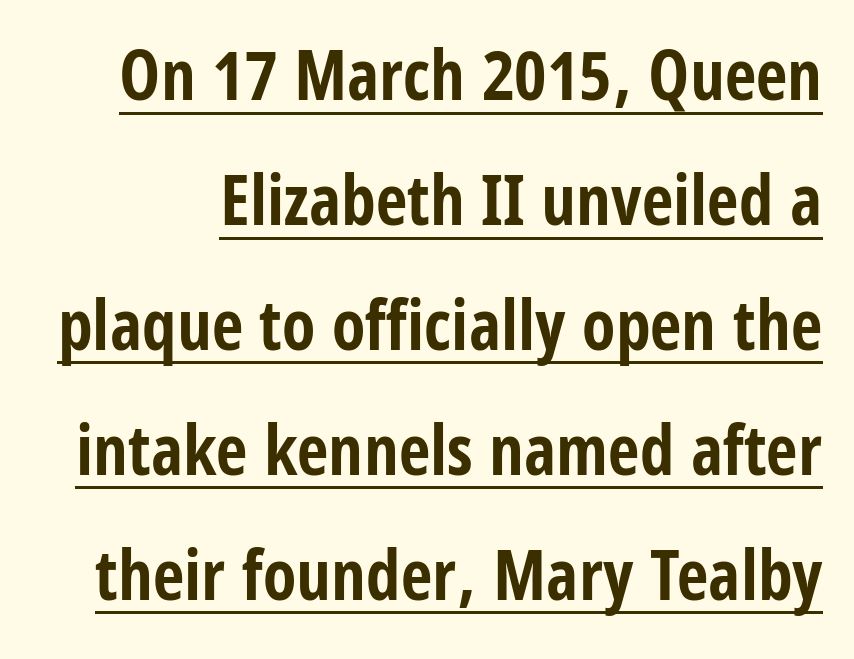
A typesetter would label this face a sans. Students, this is bold: see how much ink each stroke carries. Italic? Not at all — the glyphs are vertical. Is the letter spacing exaggerated? No — it looks like the ordinary default. Here the designer chose a conventional face with non-uniform glyph widths. Beneath each row of characters lies a ruled line.
